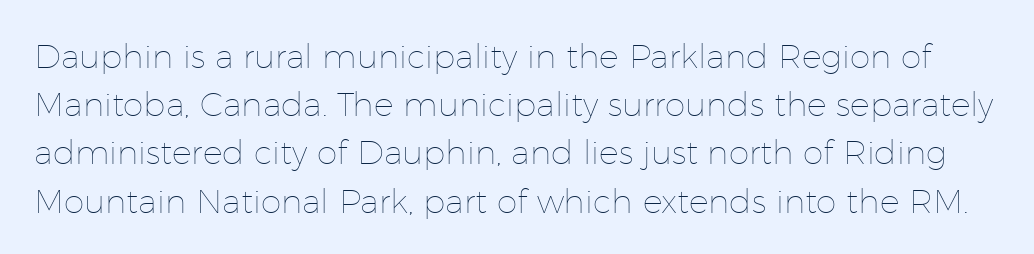
Q: Is the text bold? A: No.
Q: Is the text italic (slanted)? A: No, it is upright.
Q: Is the text underlined? A: No.
Q: Is the spacing between letters normal or unusually wide? A: Normal.
Q: Is the spacing between lines tight, normal or loose? A: Normal.
Q: Width (condensed, normal, or wide)? A: Normal.
Q: Stroke contrast? A: Low.
Q: x-height? A: Medium.
Q: Monospaced? A: No.
